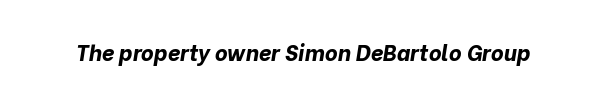
The image shows 22 px bold type, italic (leaning right); set normal letter spacing, not underlined.
